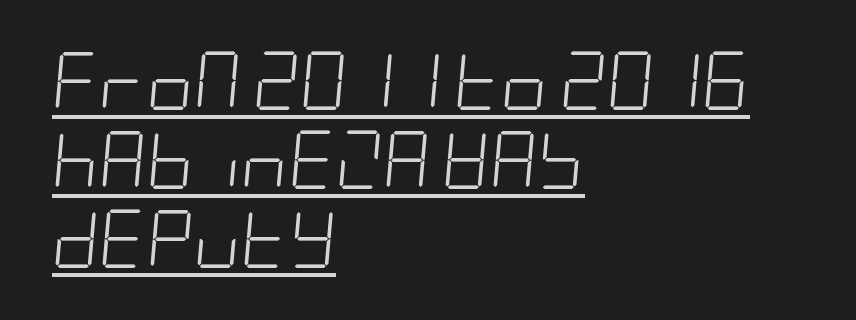
The image shows 58 px light, condensed type, italic (leaning right); set left-aligned, normal line spacing (1.36x), normal letter spacing, underlined; low stroke contrast and a large x-height.
